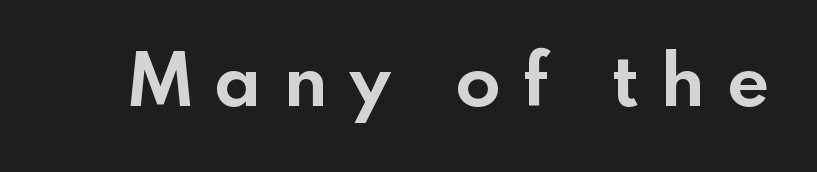
Q: Is the text bold? A: Yes.
Q: Is the text italic (slanted)? A: No, it is upright.
Q: Is the typeface a serif or a sans-serif typeface? A: Sans-serif.
Q: Is the text underlined? A: No.
Q: Is the spacing between letters normal or unusually wide? A: Unusually wide.
Q: Width (condensed, normal, or wide)? A: Normal.
Q: x-height? A: Small.
Q: Monospaced? A: No.
